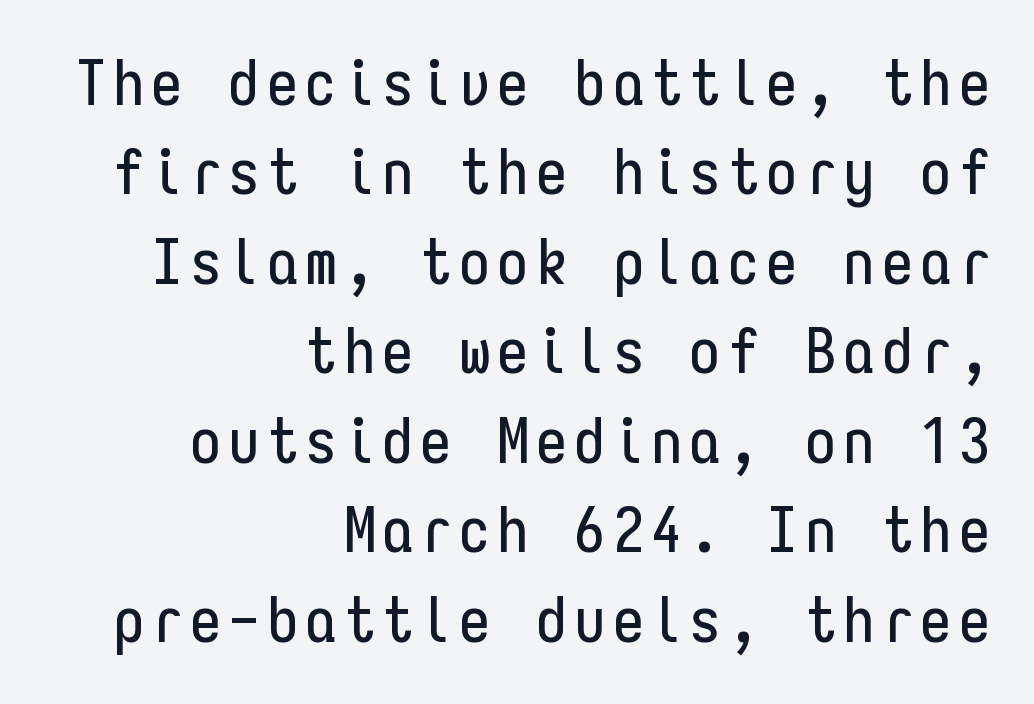
Underlining? Definitely not there. The compositor pushed each line to the right boundary. Compared with typical paragraphs, the rows here are spaced about the same. The lettering stays uniformly vertical, giving the passage a roman look.
